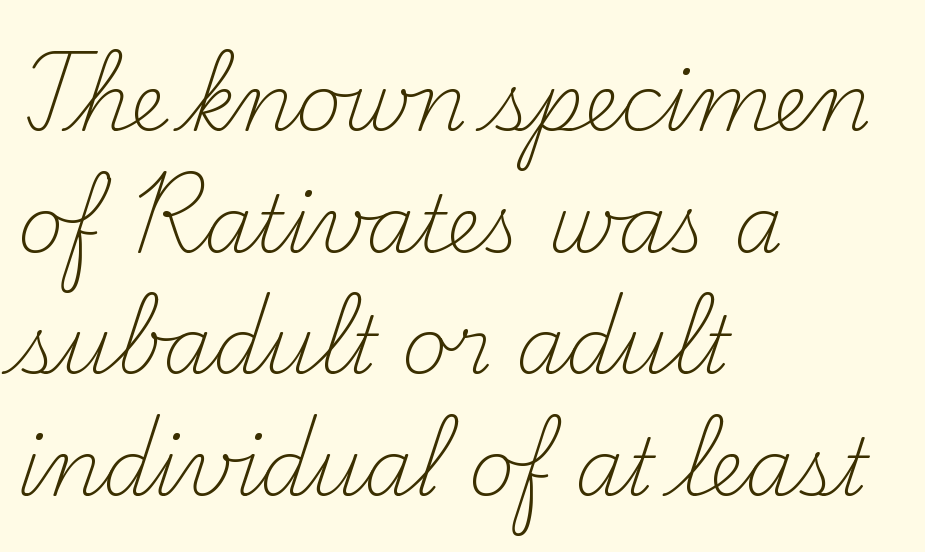
{"bold": "no", "weight": "light", "width": "normal", "stroke_contrast": "medium", "x_height": "small", "monospaced": "no", "underline": "no", "align": "left", "line_spacing": "normal", "line_spacing_ratio": 1.54, "letter_spacing": "normal", "letter_spacing_em": 0.0, "glyph_px": 79}
